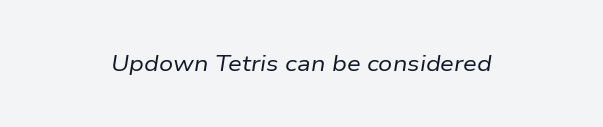
The image shows 22 px text type, italic (leaning right); set normal letter spacing, not underlined.
